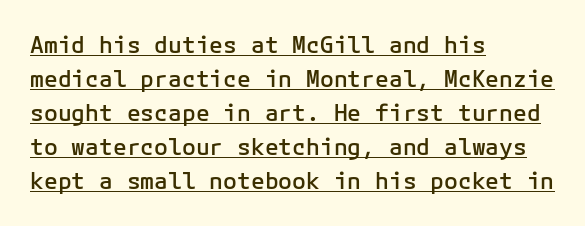
Here the glyphs are tracked normally, forming tight word shapes. Typeset ragged right — the left edge is the straight one. Honestly, the row spacing looks completely unremarkable. Is there any slant? The stems are plumb. Does a line run under the words? Yes, clearly.
